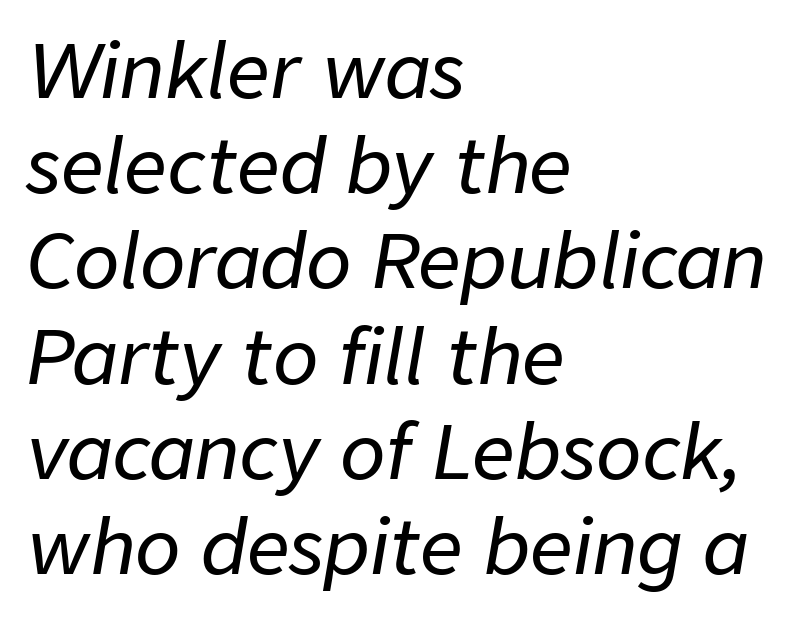
{"italic": "yes", "lean": "right", "slant_degrees": 9, "width": "normal", "stroke_contrast": "low", "x_height": "medium", "monospaced": "no", "underline": "no", "align": "left", "line_spacing": "normal", "line_spacing_ratio": 1.27, "letter_spacing": "normal", "letter_spacing_em": 0.0, "glyph_px": 75}
